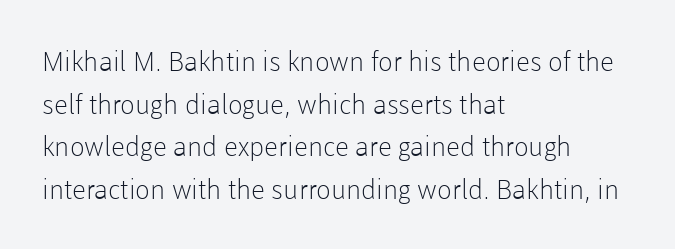
The ragged edge is on the right, which tells us the setting is flush left. Vertical strokes here are truly vertical. Heaviness? Minimal to ordinary, like unemphasized prose. Lines of text with bare space underneath.
